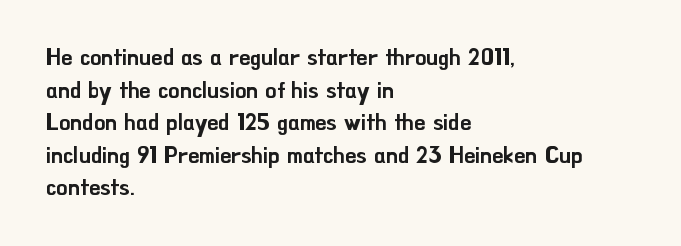
The image shows 22 px text type, upright; set left-aligned, normal line spacing (1.48x), normal letter spacing, not underlined.
